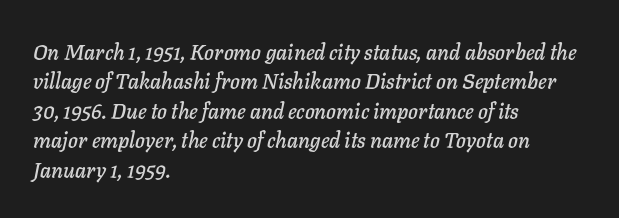
Descenders are the only things crossing below the line. Leading matches the norm, producing a regular column. Every character sits at an angle, as italics do. Tracking here is standard; glyphs follow each other at the usual distance. Which margin do the lines hug? The left one — the right edge is uneven.
